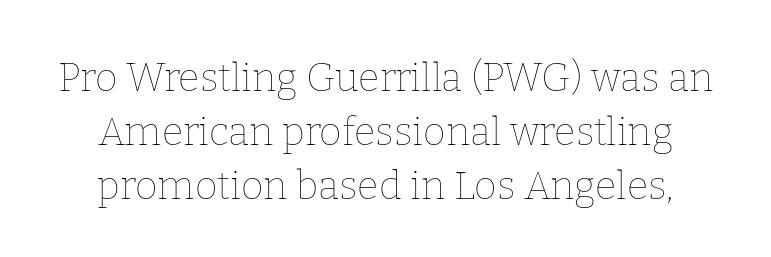
{"italic": "no", "bold": "no", "weight": "thin", "width": "normal", "stroke_contrast": "low", "x_height": "medium", "monospaced": "no", "underline": "no", "align": "center", "line_spacing": "normal", "line_spacing_ratio": 1.39, "letter_spacing": "normal", "letter_spacing_em": 0.0, "glyph_px": 39}
